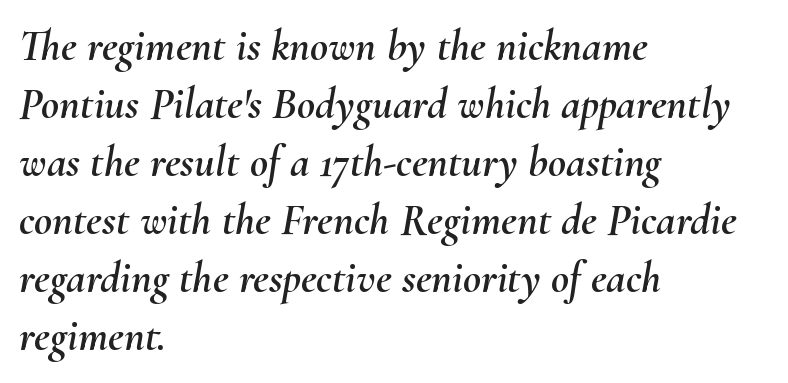
No word sits above an underline. In terms of posture, this sample is oblique. Quick note: interline space is typical. Horizontally, the lines are justified to the leading edge only. Look at the tracking — it's just the regular setting, nothing added.
